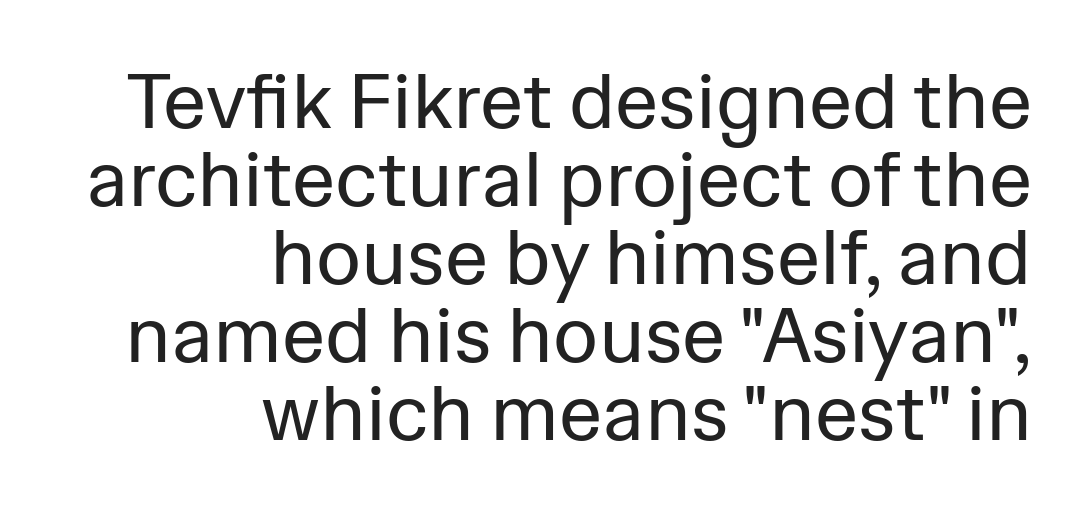
{"serif": "no", "italic": "no", "bold": "no", "weight": "regular", "width": "normal", "stroke_contrast": "low", "x_height": "medium", "monospaced": "no", "underline": "no", "align": "right", "line_spacing": "tight", "line_spacing_ratio": 1.0, "letter_spacing": "normal", "letter_spacing_em": 0.0, "glyph_px": 78}
